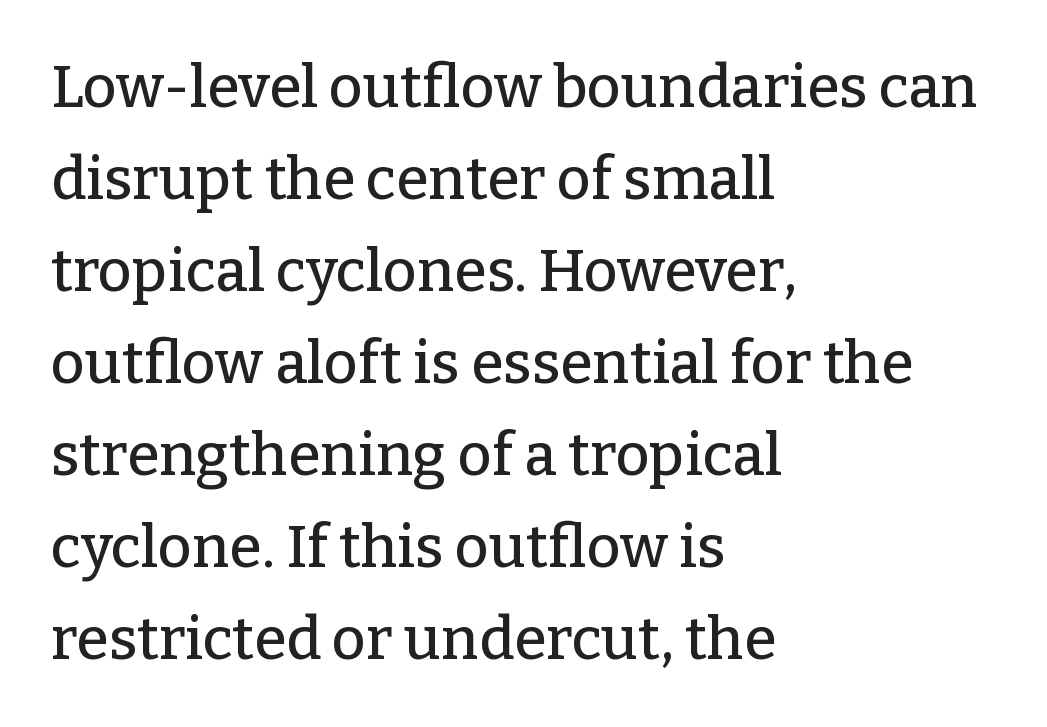
The image shows 59 px serif type, upright; set left-aligned, normal line spacing (1.56x), normal letter spacing, not underlined; low stroke contrast and a medium x-height.
